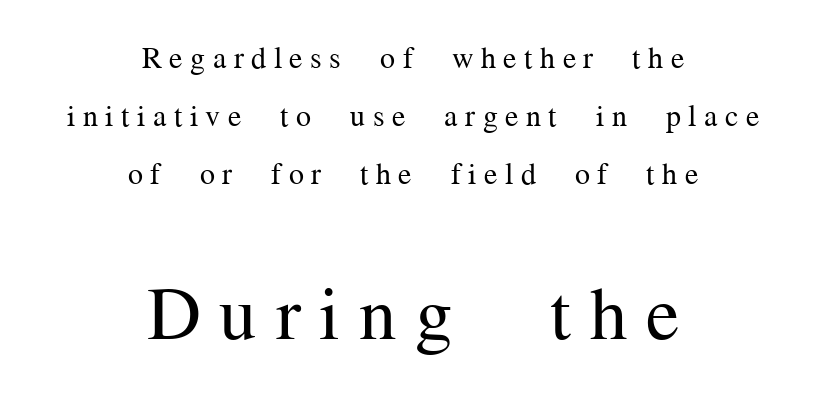
{"serif": "yes", "italic": "no", "bold": "no", "weight": "regular", "width": "normal", "stroke_contrast": "medium", "x_height": "medium", "monospaced": "no", "underline": "no", "align": "center", "line_spacing": "loose", "line_spacing_ratio": 1.94, "letter_spacing": "wide", "letter_spacing_em": 0.25, "larger_block": "second", "size_ratio": 2.5, "glyph_px": 75}
